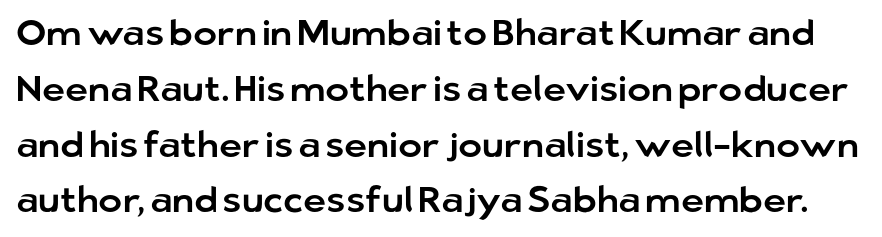
{"serif": "no", "italic": "no", "width": "normal", "stroke_contrast": "low", "x_height": "medium", "monospaced": "no", "underline": "no", "line_spacing": "normal", "line_spacing_ratio": 1.55, "letter_spacing": "normal", "letter_spacing_em": 0.0, "glyph_px": 36}
